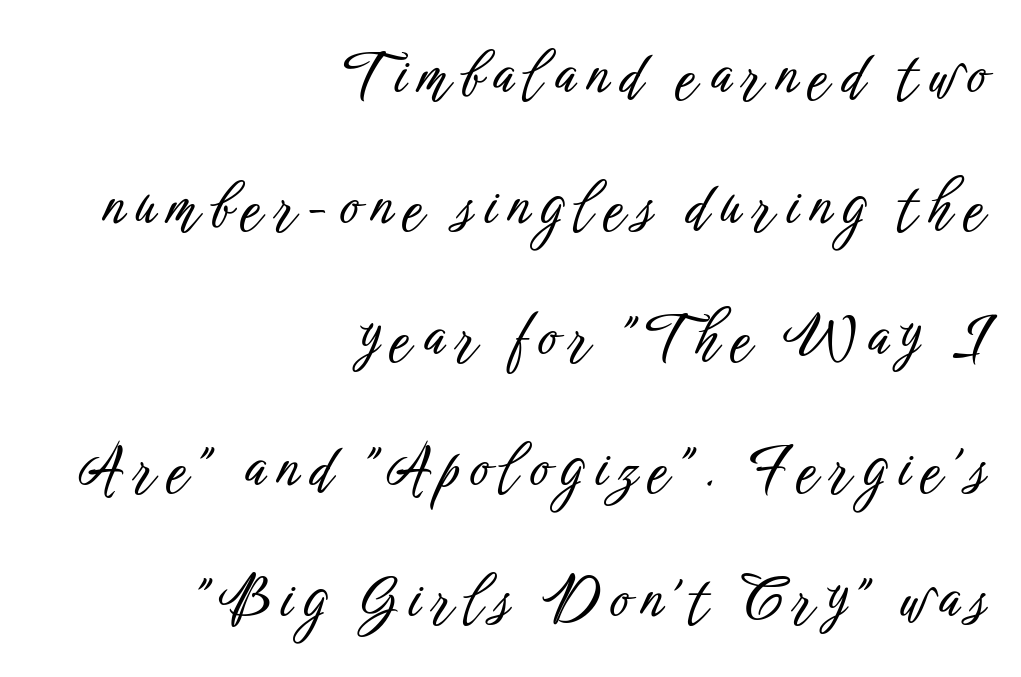
Nothing sits at the stroke ends, so this counts as sans-serif. Honestly, the letter spacing is so wide it's the main thing you notice. Airy leading. Is this a fixed-width face? No — the glyphs have proportional, varying widths. The strip under each line holds only bare page.
